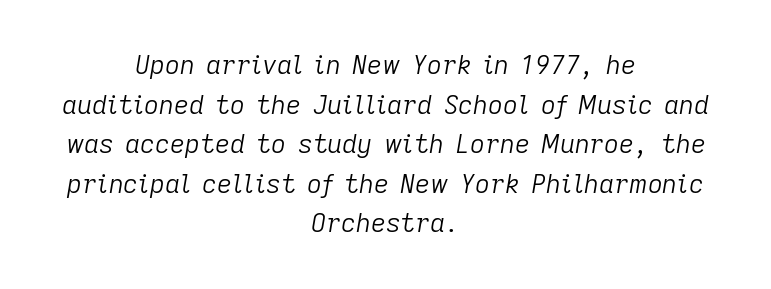
Q: Is the text bold? A: No.
Q: Is the text italic (slanted)? A: Yes, it leans right by about 9 degrees.
Q: Is the text underlined? A: No.
Q: How is the paragraph aligned? A: Centered.
Q: Is the spacing between letters normal or unusually wide? A: Normal.
Q: Is the spacing between lines tight, normal or loose? A: Normal.
